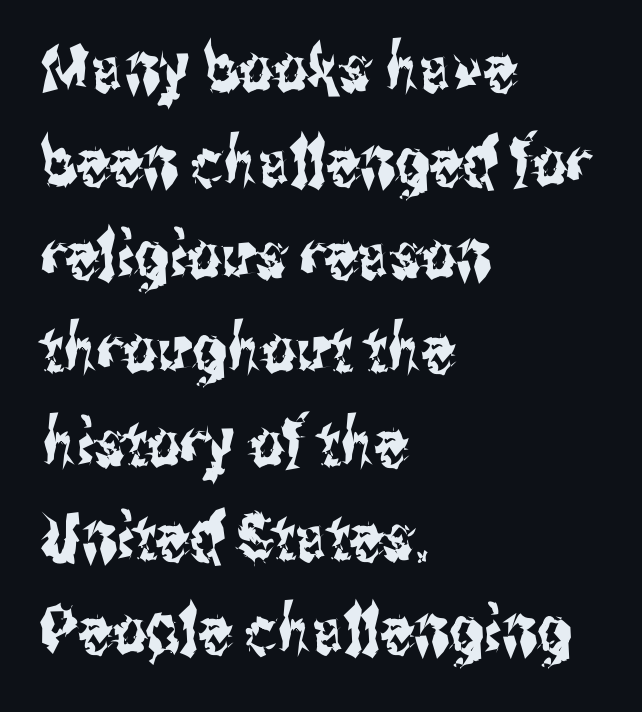
The image shows 66 px condensed sans-serif type, upright; set left-aligned, normal line spacing (1.42x), normal letter spacing, not underlined; medium stroke contrast and a medium x-height.
